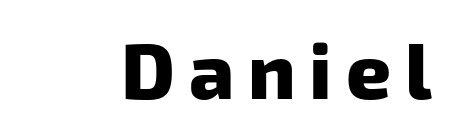
The image shows 78 px heavy sans-serif type; set not underlined; low stroke contrast and a medium x-height.
